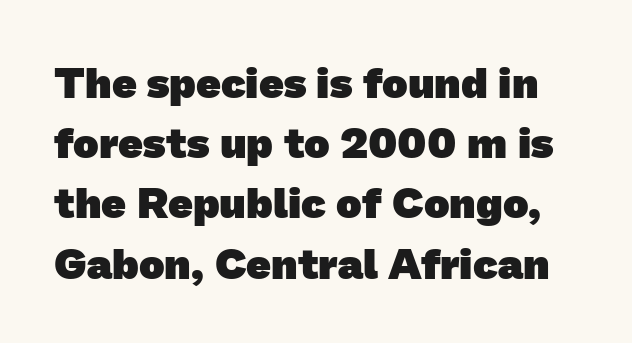
{"serif": "no", "bold": "yes", "weight": "heavy", "width": "normal", "stroke_contrast": "low", "x_height": "medium", "monospaced": "no", "underline": "no", "line_spacing": "normal", "line_spacing_ratio": 1.4, "letter_spacing": "normal", "letter_spacing_em": 0.0, "glyph_px": 43}
